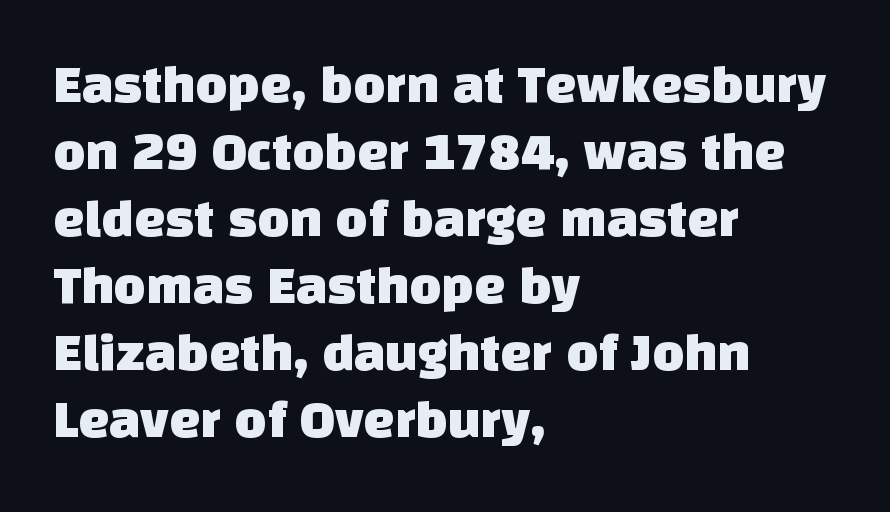
{"serif": "no", "width": "normal", "stroke_contrast": "low", "x_height": "large", "monospaced": "no", "underline": "no", "align": "left", "line_spacing_ratio": 1.22, "letter_spacing": "normal", "letter_spacing_em": 0.0, "glyph_px": 55}
